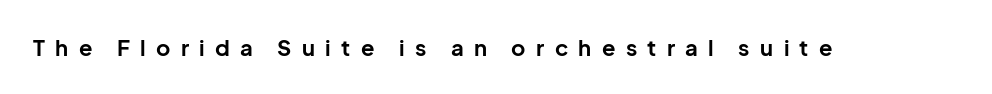
Q: Is the text bold? A: Yes.
Q: Is the text italic (slanted)? A: No, it is upright.
Q: Is the text underlined? A: No.
Q: Is the spacing between letters normal or unusually wide? A: Unusually wide.
